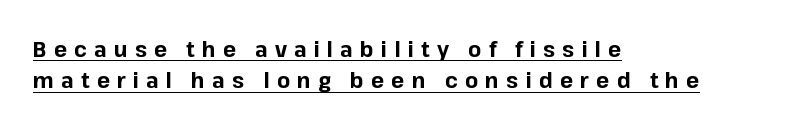
A typographer would call this underscored text. A normal amount of white space separates one row of letters from the next. The rendering uses a bold face; every stroke is thick and dark. The type is letterspaced generously, with wide tracking.
